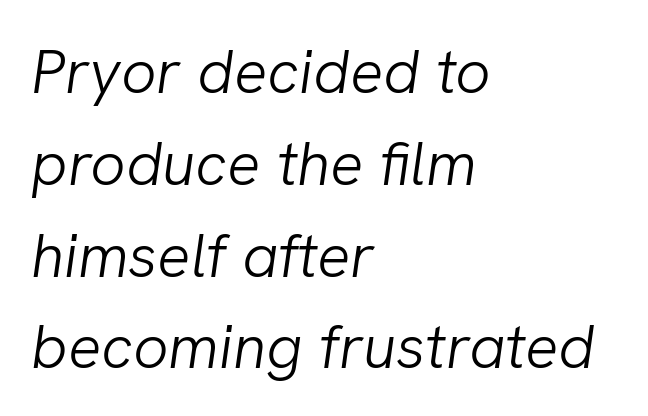
Q: Is the text bold? A: No.
Q: Is the text italic (slanted)? A: Yes, it leans right by about 8 degrees.
Q: Is the text underlined? A: No.
Q: How is the paragraph aligned? A: Left-aligned.
Q: Is the spacing between letters normal or unusually wide? A: Normal.
Q: Is the spacing between lines tight, normal or loose? A: Normal.
Q: Width (condensed, normal, or wide)? A: Normal.
Q: Stroke contrast? A: Low.
Q: x-height? A: Medium.
Q: Monospaced? A: No.
